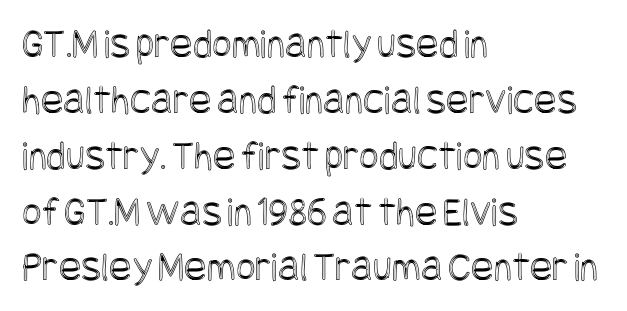
{"italic": "no", "width": "condensed", "x_height": "large", "underline": "no", "align": "left", "line_spacing": "normal", "line_spacing_ratio": 1.33, "letter_spacing": "normal", "letter_spacing_em": 0.0, "glyph_px": 42}
